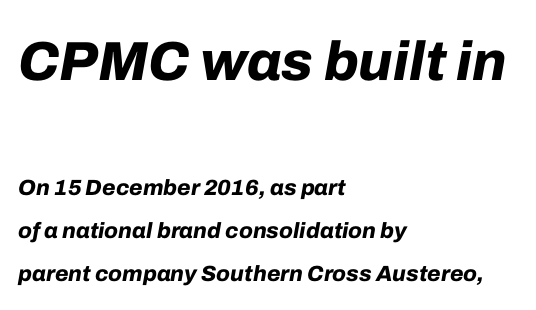
The image shows 55 px bold type, italic (leaning right); set left-aligned, loose line spacing (1.96x), normal letter spacing, not underlined; the first (top) block is 2.5x larger; low stroke contrast and a medium x-height.
